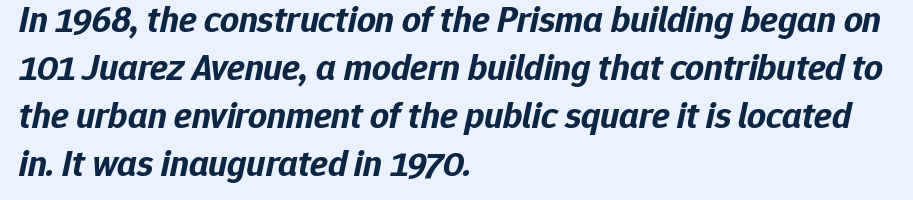
The image shows 37 px bold type, italic (leaning right); set left-aligned, normal line spacing (1.3x), normal letter spacing, not underlined; low stroke contrast and a medium x-height.
